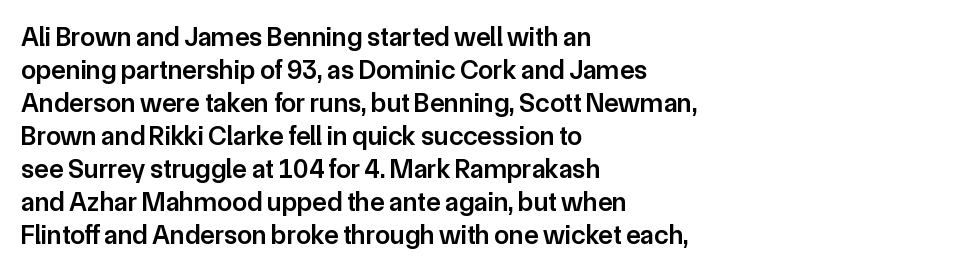
The image shows 27 px text type, upright; set left-aligned, line spacing 1.22x, normal letter spacing, not underlined.
